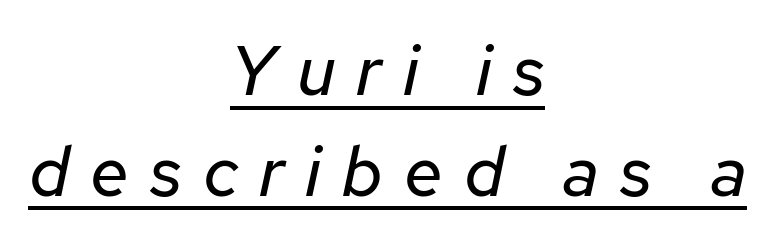
Think of a printed novel: that variable character pitch is what you see here. Between one letter and the next there's a generous, obvious gap. The strokes are not fattened; the text isn't bold. Check the space under the baseline: a stroke is drawn there. The setting favours the middle, as headings and verse often do.
